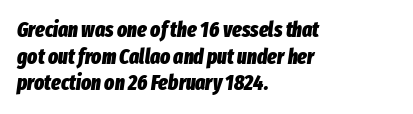
The image shows 21 px bold type, italic (leaning right); set left-aligned, normal line spacing (1.27x), normal letter spacing, not underlined.
